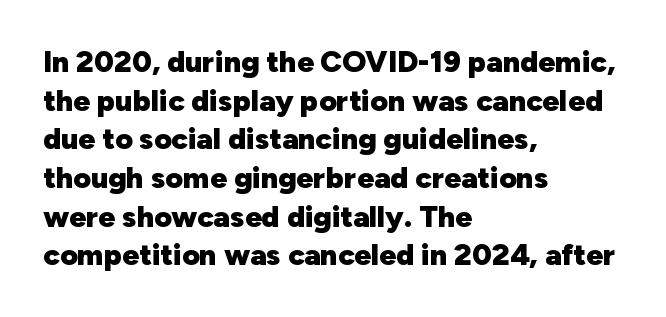
Stroke terminals: plain, sans-serif. The sample has been set heavy, in full bold. Posture: vertical. The rows are spaced the way most documents space them.
